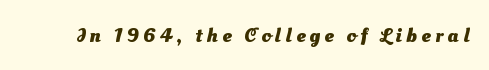
Q: Is the text bold? A: Yes.
Q: Is the text underlined? A: No.
Q: Is the spacing between letters normal or unusually wide? A: Unusually wide.
